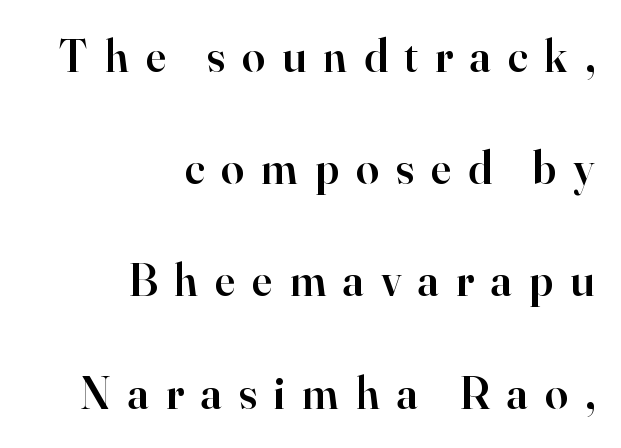
The image shows 46 px semibold serif type, upright; set right-aligned, loose line spacing (2.44x), unusually wide letter spacing (+0.37 em), not underlined; high stroke contrast and a small x-height.
